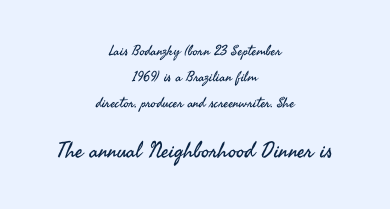
Q: Is the text bold? A: No.
Q: Is the text italic (slanted)? A: Yes.
Q: Is the text underlined? A: No.
Q: How is the paragraph aligned? A: Centered.
Q: Is the spacing between letters normal or unusually wide? A: Normal.
Q: Which block of text is set in a larger size, the first (top) or the second (bottom)? A: The second (bottom) one.
